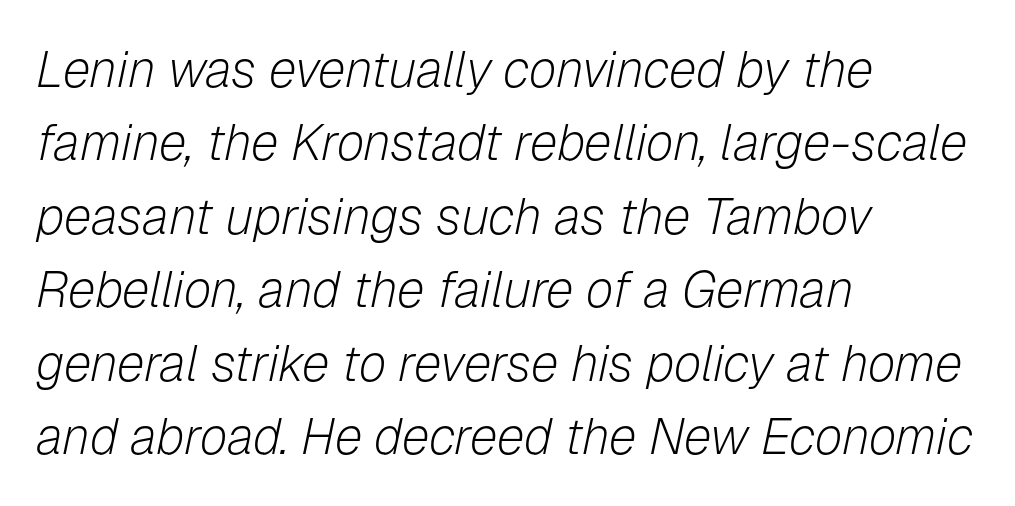
Q: Is the text bold? A: No.
Q: Is the text italic (slanted)? A: Yes, it leans right by about 12 degrees.
Q: Is the text underlined? A: No.
Q: How is the paragraph aligned? A: Left-aligned.
Q: Is the spacing between letters normal or unusually wide? A: Normal.
Q: Is the spacing between lines tight, normal or loose? A: Normal.
Q: Width (condensed, normal, or wide)? A: Normal.
Q: Stroke contrast? A: Low.
Q: x-height? A: Medium.
Q: Monospaced? A: No.
